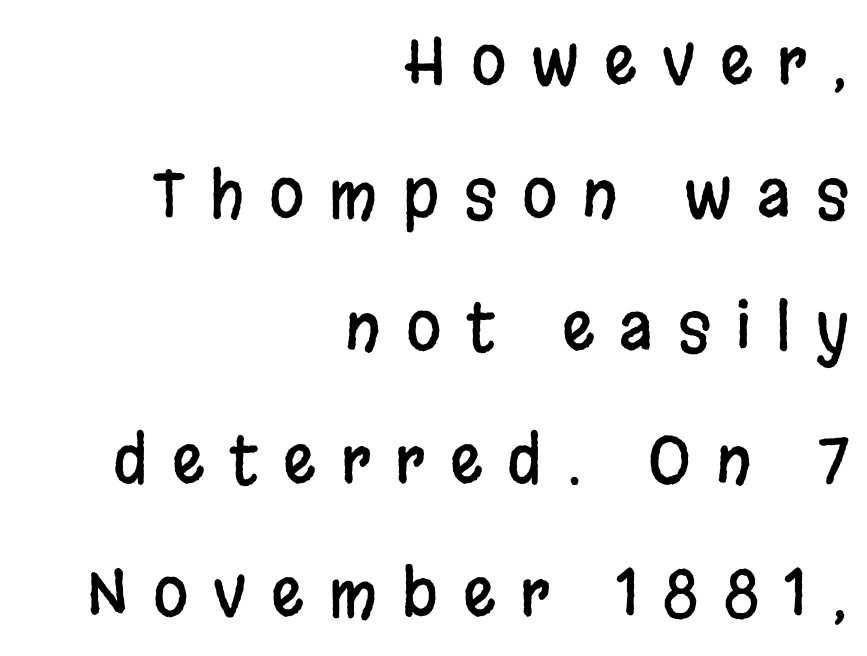
The image shows 64 px condensed sans-serif type, upright; set right-aligned, loose line spacing (2.08x), unusually wide letter spacing (+0.39 em), not underlined; low stroke contrast and a large x-height.
